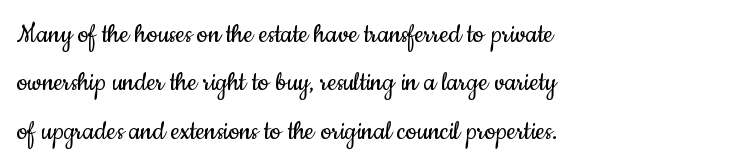
The image shows 31 px regular-weight, condensed sans-serif type; set left-aligned, normal line spacing (1.56x), normal letter spacing, not underlined; low stroke contrast and a small x-height.
